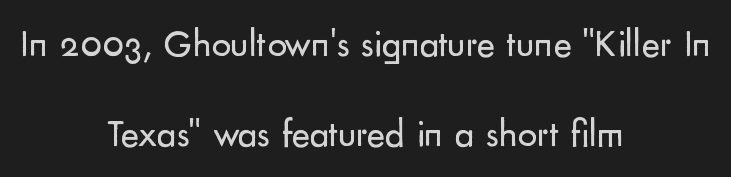
The image shows 39 px regular-weight sans-serif type, upright; set centered, loose line spacing (2.31x), normal letter spacing, not underlined; low stroke contrast and a small x-height.
